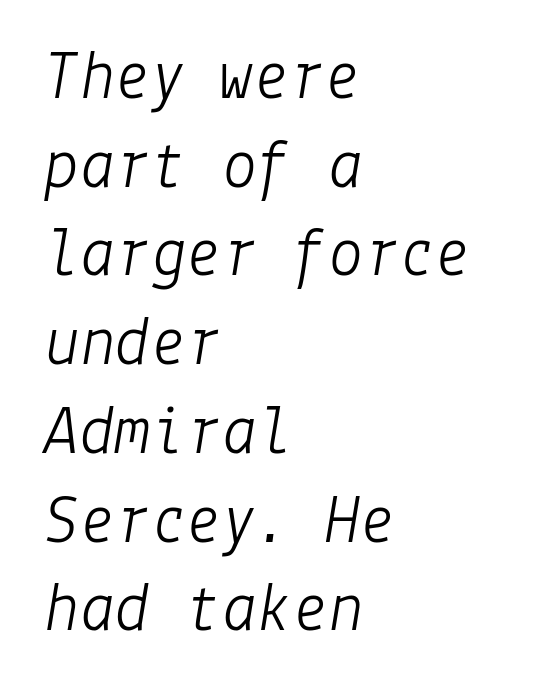
Observe the lean: these are italic letterforms. This is not heavy type; no bold has been used. Plain, unruled lines of type. A typesetter would call this leading conventional body-copy spacing. Caption: multi-line text, flush left, ragged right. There is no visible air inserted between adjacent glyphs.
